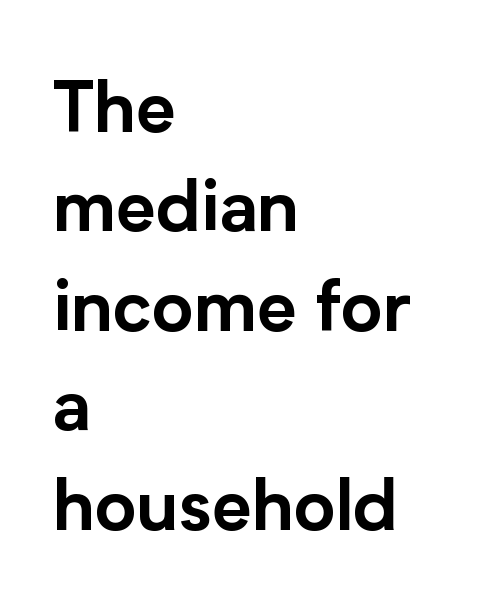
The image shows 71 px sans-serif type, upright; set left-aligned, normal line spacing (1.4x), normal letter spacing, not underlined; low stroke contrast and a medium x-height.
